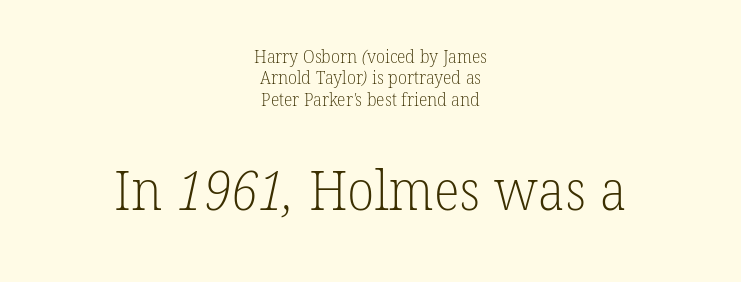
{"serif": "yes", "bold": "no", "weight": "light", "width": "normal", "stroke_contrast": "low", "x_height": "medium", "monospaced": "no", "underline": "no", "align": "center", "line_spacing_ratio": 1.19, "letter_spacing": "normal", "letter_spacing_em": 0.0, "larger_block": "second", "size_ratio": 3.06, "glyph_px": 55}
